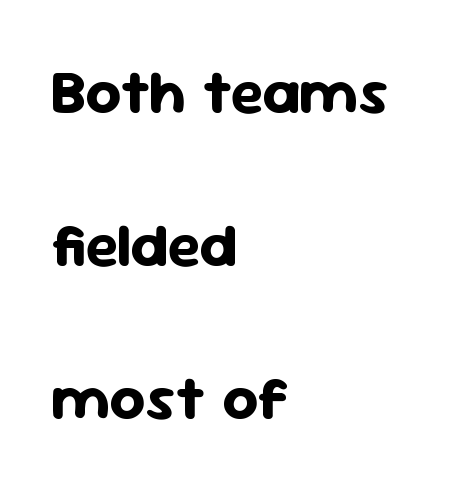
Q: Is the text bold? A: Yes.
Q: Is the text italic (slanted)? A: No, it is upright.
Q: Is the typeface a serif or a sans-serif typeface? A: Sans-serif.
Q: Is the text underlined? A: No.
Q: How is the paragraph aligned? A: Left-aligned.
Q: Is the spacing between letters normal or unusually wide? A: Normal.
Q: Is the spacing between lines tight, normal or loose? A: Loose.
Q: Width (condensed, normal, or wide)? A: Normal.
Q: Stroke contrast? A: Low.
Q: x-height? A: Medium.
Q: Monospaced? A: No.
